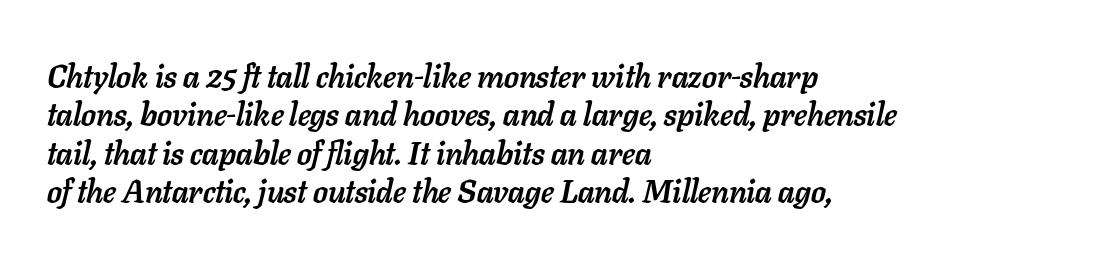
One-word summary of the alignment: left. Any mark beneath the type? The region is blank. Does extra space separate the letters? No, they use regular spacing. Quick note: italic. Think of a printed novel: that variable character pitch is what you see here. Students, this is bold: see how much ink each stroke carries.
